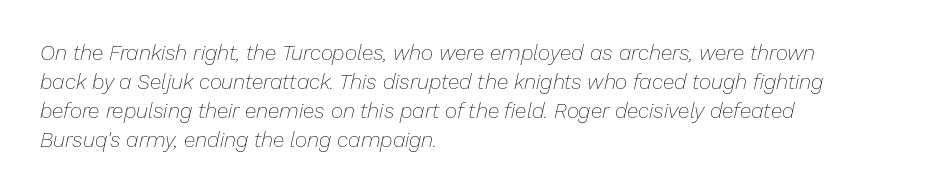
The image shows 21 px text type, italic (leaning right); set left-aligned, normal line spacing (1.38x), normal letter spacing, not underlined.
